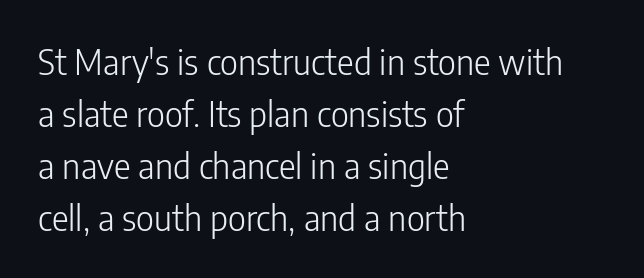
{"serif": "no", "italic": "no", "bold": "no", "weight": "light", "width": "condensed", "stroke_contrast": "low", "x_height": "medium", "monospaced": "no", "underline": "no", "align": "left", "line_spacing": "normal", "line_spacing_ratio": 1.49, "letter_spacing": "normal", "letter_spacing_em": 0.0, "glyph_px": 35}
